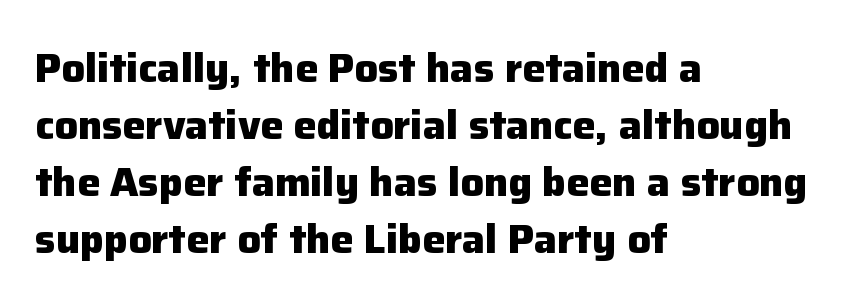
Q: Is the text bold? A: Yes.
Q: Is the text italic (slanted)? A: No, it is upright.
Q: Is the typeface a serif or a sans-serif typeface? A: Sans-serif.
Q: Is the text underlined? A: No.
Q: How is the paragraph aligned? A: Left-aligned.
Q: Is the spacing between letters normal or unusually wide? A: Normal.
Q: Is the spacing between lines tight, normal or loose? A: Normal.
Q: Width (condensed, normal, or wide)? A: Normal.
Q: Stroke contrast? A: Low.
Q: x-height? A: Medium.
Q: Monospaced? A: No.
